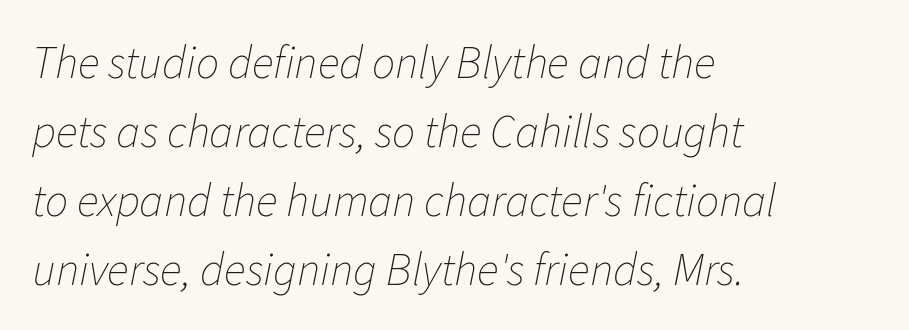
{"italic": "yes", "lean": "right", "slant_degrees": 11, "bold": "no", "weight": "thin", "width": "normal", "stroke_contrast": "low", "x_height": "medium", "monospaced": "no", "underline": "no", "align": "left", "line_spacing": "normal", "line_spacing_ratio": 1.5, "letter_spacing": "normal", "letter_spacing_em": 0.0, "glyph_px": 46}
